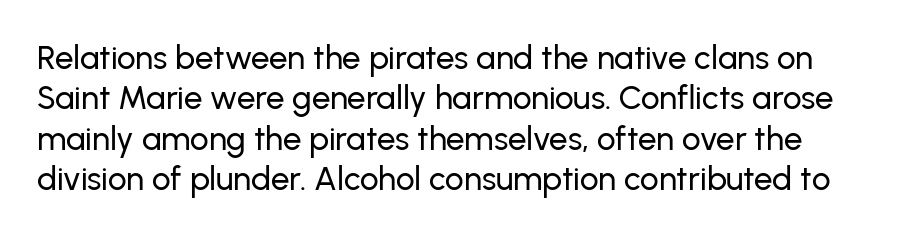
{"serif": "no", "italic": "no", "width": "normal", "stroke_contrast": "low", "x_height": "medium", "monospaced": "no", "underline": "no", "line_spacing_ratio": 1.22, "letter_spacing": "normal", "letter_spacing_em": 0.0, "glyph_px": 33}
